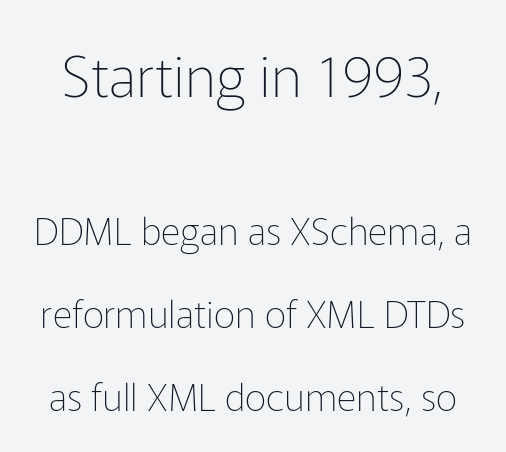
Q: Is the text bold? A: No.
Q: Is the text italic (slanted)? A: No, it is upright.
Q: Is the typeface a serif or a sans-serif typeface? A: Sans-serif.
Q: Is the text underlined? A: No.
Q: Is the spacing between letters normal or unusually wide? A: Normal.
Q: Is the spacing between lines tight, normal or loose? A: Loose.
Q: Which block of text is set in a larger size, the first (top) or the second (bottom)? A: The first (top) one.
Q: Width (condensed, normal, or wide)? A: Normal.
Q: Stroke contrast? A: Low.
Q: x-height? A: Medium.
Q: Monospaced? A: No.
